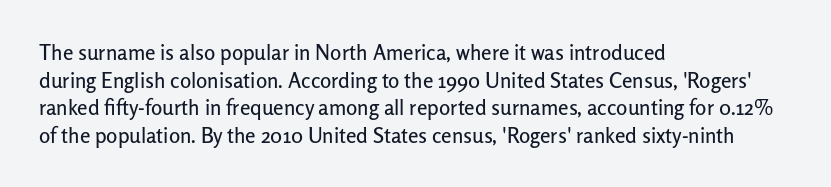
The image shows 21 px text type, upright; set left-aligned, normal line spacing (1.31x), normal letter spacing, not underlined.
